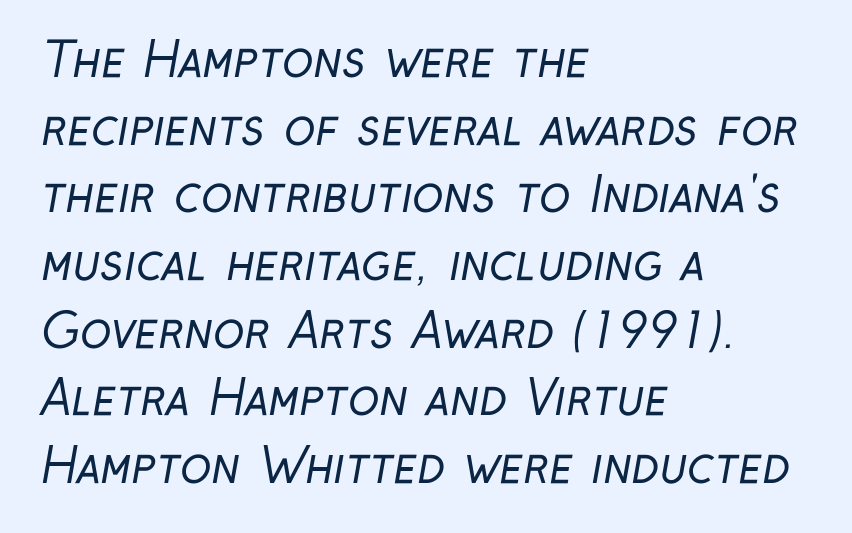
The paragraph shown leans on its left margin. If you measured baseline to baseline, you'd find a middling distance. This sample uses plain, unmodified letter spacing. Varying glyph widths throughout — classic text-font behaviour.
